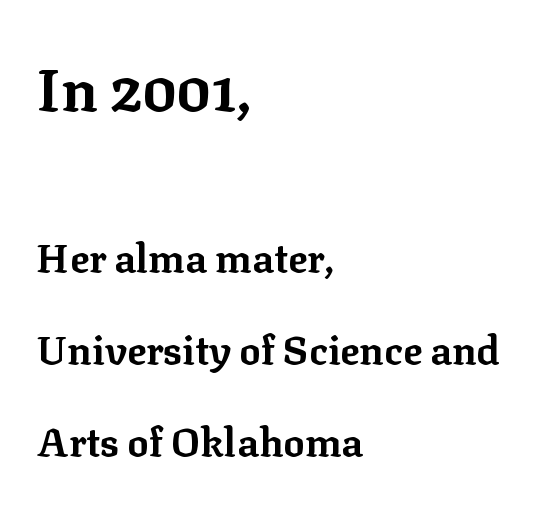
The image shows 60 px bold serif type, upright; set left-aligned, loose line spacing (2.3x), normal letter spacing, not underlined; the first (top) block is 1.5x larger; low stroke contrast and a medium x-height.
